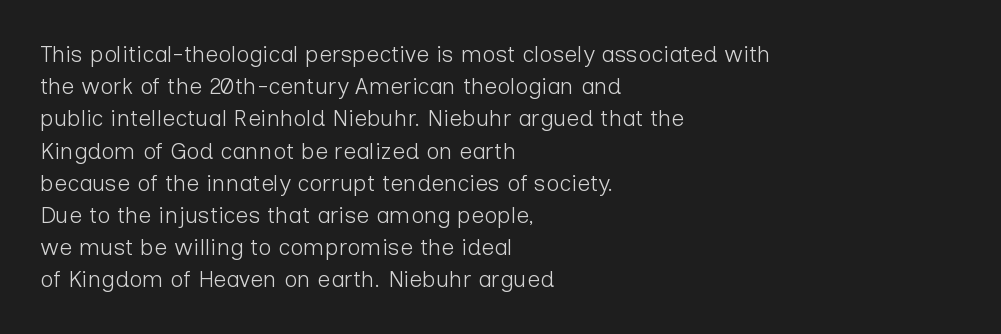
Q: Is the text bold? A: No.
Q: Is the text italic (slanted)? A: No, it is upright.
Q: Is the text underlined? A: No.
Q: How is the paragraph aligned? A: Left-aligned.
Q: Is the spacing between letters normal or unusually wide? A: Normal.
Q: Is the spacing between lines tight, normal or loose? A: Normal.
